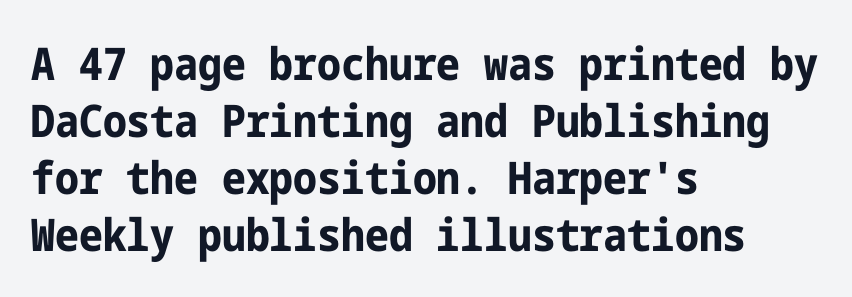
Q: Is the text bold? A: Yes.
Q: Is the text italic (slanted)? A: No, it is upright.
Q: Is the typeface a serif or a sans-serif typeface? A: Sans-serif.
Q: Is the text underlined? A: No.
Q: How is the paragraph aligned? A: Left-aligned.
Q: Is the spacing between letters normal or unusually wide? A: Normal.
Q: Is the spacing between lines tight, normal or loose? A: Normal.
Q: Width (condensed, normal, or wide)? A: Condensed.
Q: Stroke contrast? A: Low.
Q: x-height? A: Medium.
